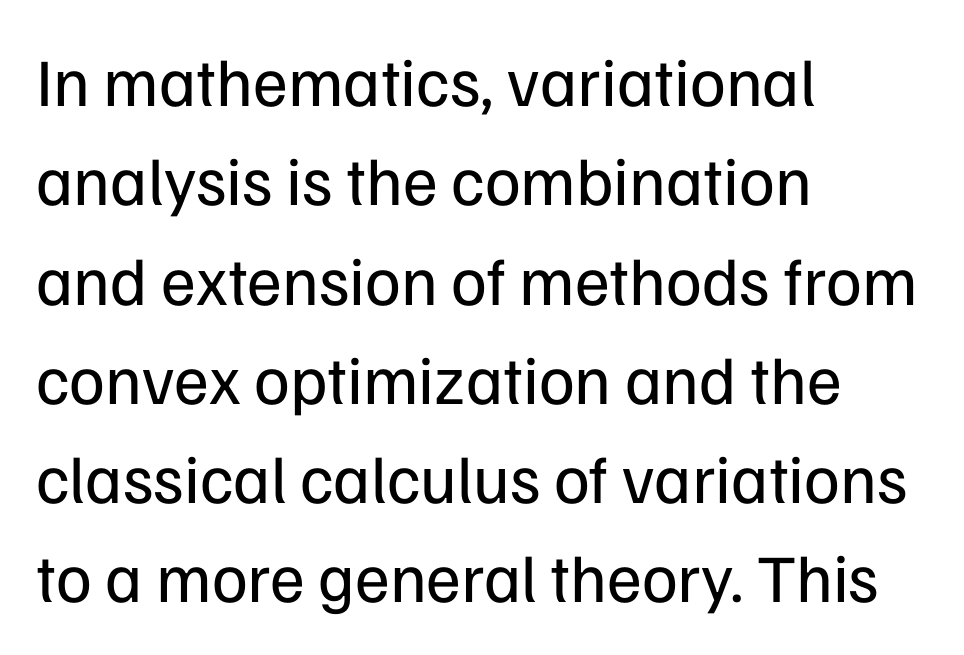
Q: Is the text bold? A: No.
Q: Is the text italic (slanted)? A: No, it is upright.
Q: Is the typeface a serif or a sans-serif typeface? A: Sans-serif.
Q: Is the text underlined? A: No.
Q: How is the paragraph aligned? A: Left-aligned.
Q: Is the spacing between letters normal or unusually wide? A: Normal.
Q: Is the spacing between lines tight, normal or loose? A: Normal.
Q: Width (condensed, normal, or wide)? A: Normal.
Q: Stroke contrast? A: Low.
Q: x-height? A: Medium.
Q: Monospaced? A: No.
